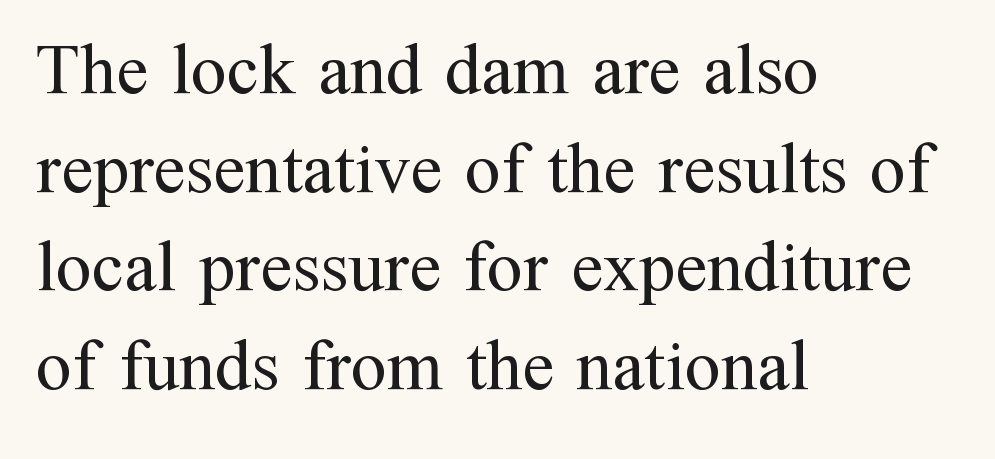
The setting favours the left margin, as ordinary paragraphs usually do. If you drew a line through each stem, it would be perfectly vertical. The specimen omits any rule beneath the text block's lines. Caption: face not bold, strokes unweighted. One glance says typical: line gaps are just what's usual.
